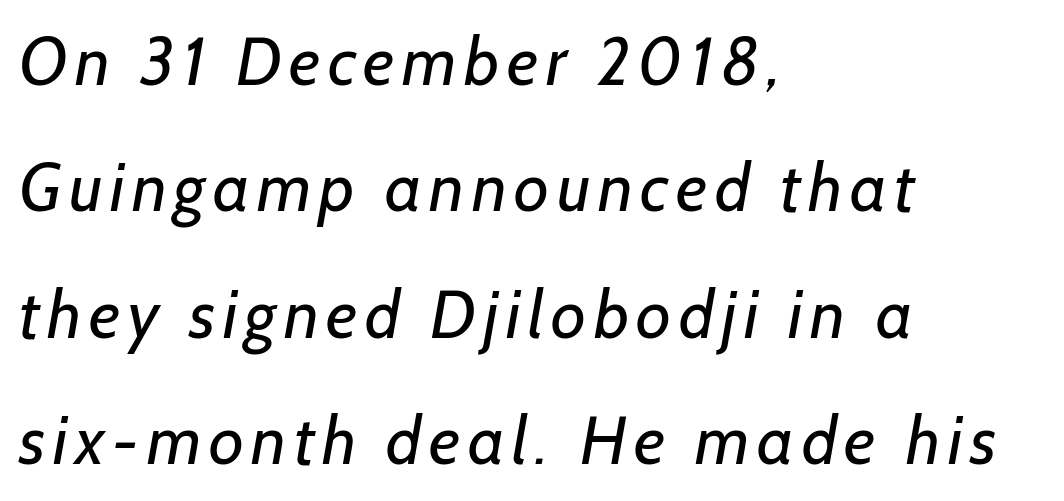
The image shows 68 px regular-weight sans-serif type; set left-aligned, line spacing 1.86x, not underlined; low stroke contrast and a medium x-height.
